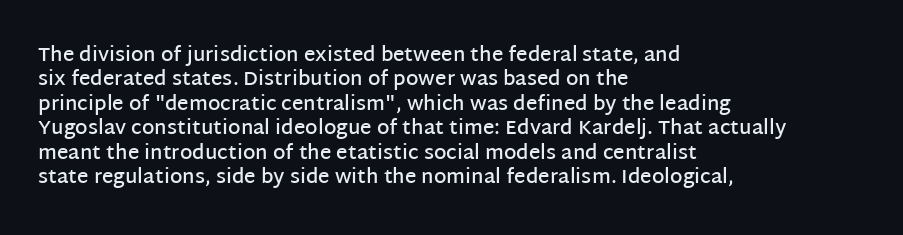
Q: Is the text bold? A: Semi-bold.
Q: Is the text italic (slanted)? A: No, it is upright.
Q: Is the text underlined? A: No.
Q: How is the paragraph aligned? A: Left-aligned.
Q: Is the spacing between letters normal or unusually wide? A: Normal.
